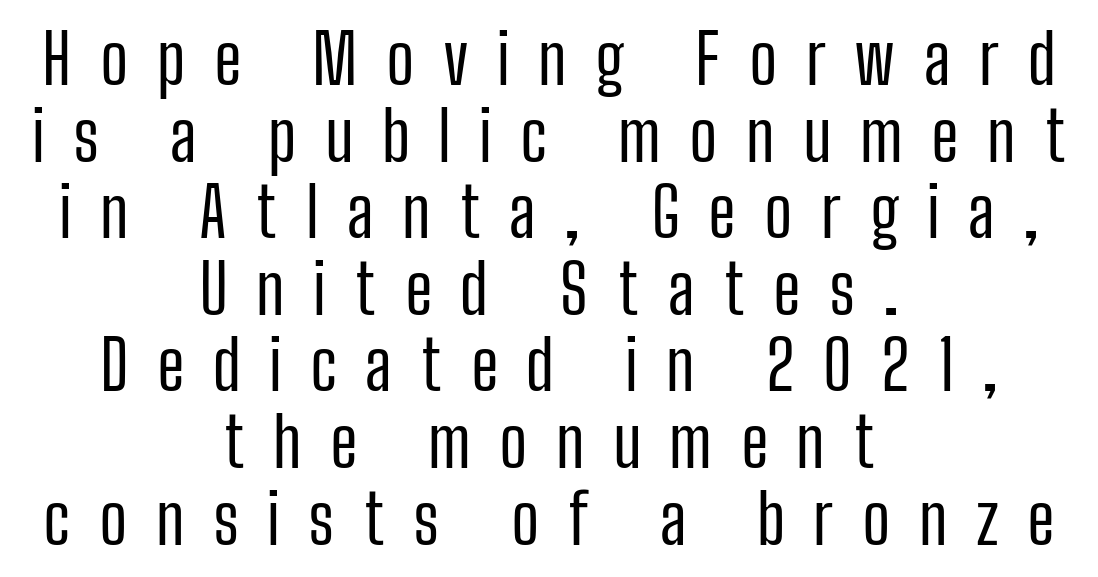
The vertical gap from one line to the next is small. Glyph-to-glyph distance is far greater than everyday printed text. Proportional: the letters do not fall into vertical columns. Honestly, there is no underline to notice here at all. The setting favours the middle, as headings and verse often do. The letters stand upright; this is a roman face.
